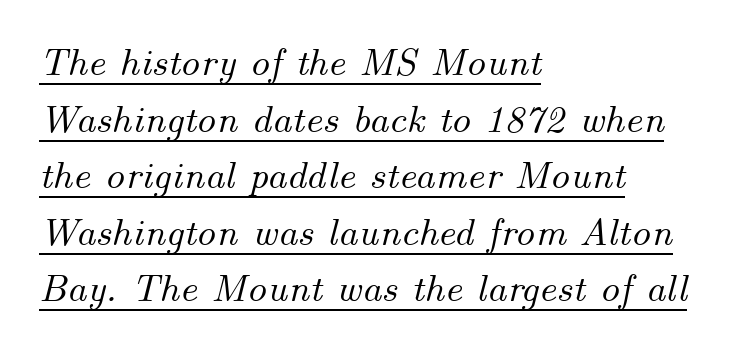
{"italic": "yes", "lean": "right", "slant_degrees": 14, "width": "normal", "stroke_contrast": "medium", "x_height": "small", "monospaced": "no", "underline": "yes", "align": "left", "line_spacing": "normal", "line_spacing_ratio": 1.45, "letter_spacing": "normal", "letter_spacing_em": 0.0, "glyph_px": 39}
